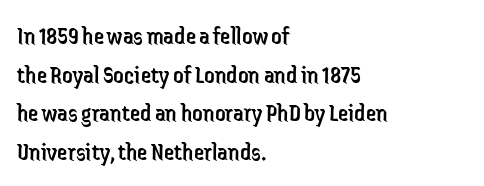
{"italic": "no", "bold": "no", "underline": "no", "align": "left", "line_spacing": "normal", "line_spacing_ratio": 1.49, "letter_spacing": "normal", "letter_spacing_em": 0.0, "glyph_px": 26}
